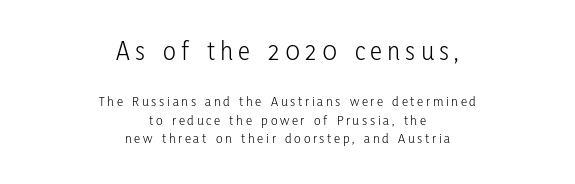
The compositor balanced each line on the midline. Unbolded letterforms with no extra heft. Whoever set this chose a conventional vertical rhythm. This is roman type, the default non-slanted kind. This layout puts the oversized block above and the modest block below. The zone under the glyphs is completely vacant.
